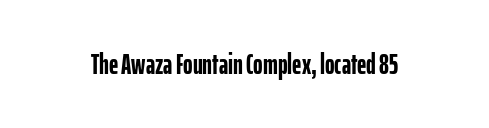
The image shows 29 px semibold, condensed sans-serif type, upright; set normal letter spacing, not underlined; low stroke contrast and a medium x-height.
